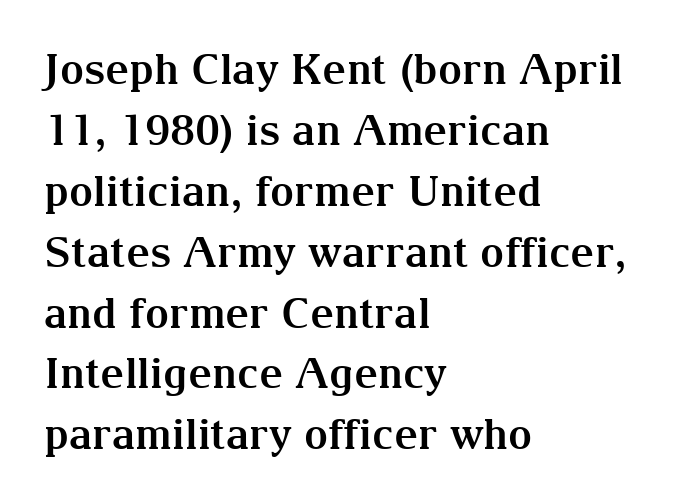
The image shows 42 px bold serif type, upright; set left-aligned, normal line spacing (1.45x), normal letter spacing, not underlined; medium stroke contrast and a medium x-height.
